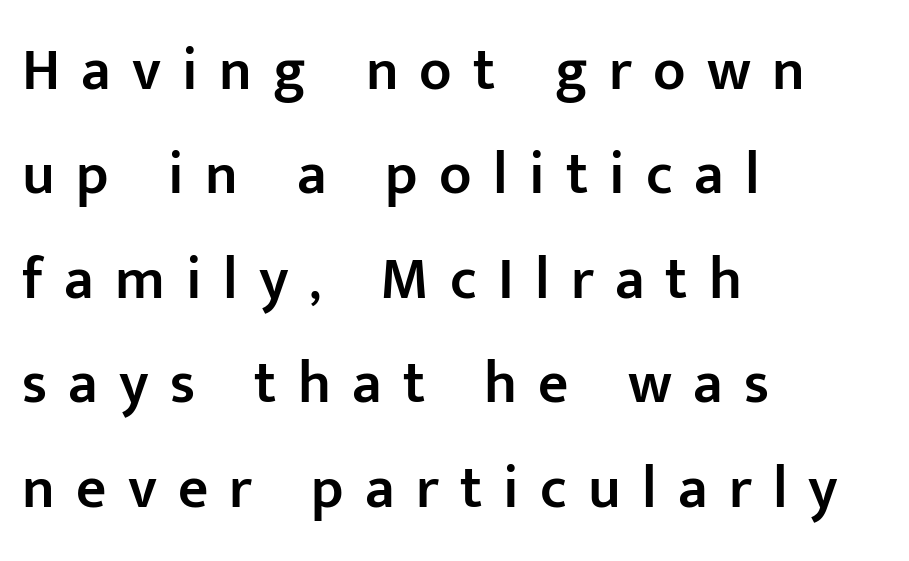
The image shows 59 px semibold sans-serif type, upright; set left-aligned, line spacing 1.77x, unusually wide letter spacing (+0.36 em), not underlined; low stroke contrast and a medium x-height.
